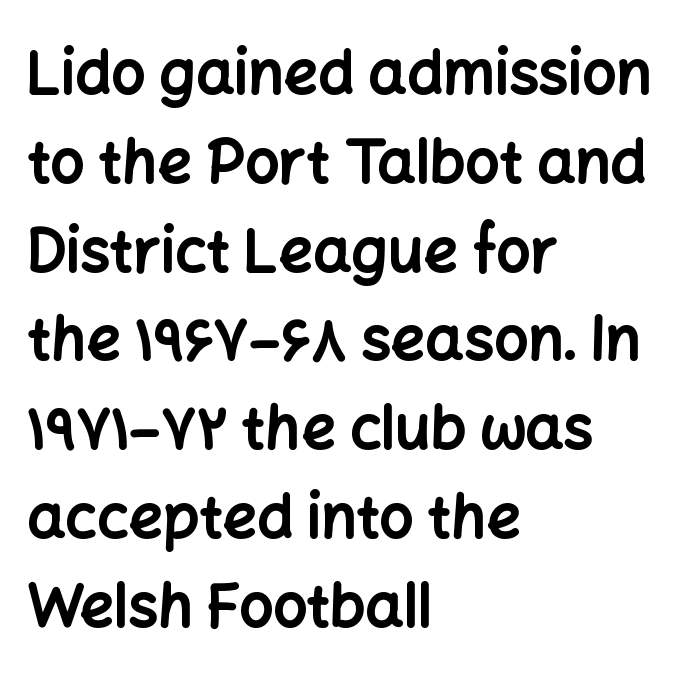
{"serif": "no", "italic": "no", "bold": "yes", "weight": "bold", "width": "normal", "stroke_contrast": "low", "x_height": "medium", "monospaced": "no", "underline": "no", "align": "left", "line_spacing": "normal", "line_spacing_ratio": 1.48, "letter_spacing": "normal", "letter_spacing_em": 0.0, "glyph_px": 60}
